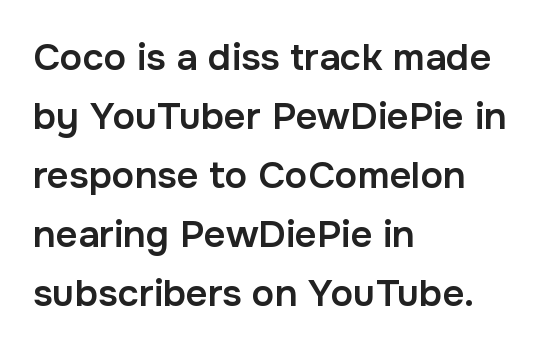
Q: Is the text bold? A: Semi-bold.
Q: Is the text italic (slanted)? A: No, it is upright.
Q: Is the typeface a serif or a sans-serif typeface? A: Sans-serif.
Q: Is the text underlined? A: No.
Q: How is the paragraph aligned? A: Left-aligned.
Q: Is the spacing between letters normal or unusually wide? A: Normal.
Q: Is the spacing between lines tight, normal or loose? A: Normal.
Q: Width (condensed, normal, or wide)? A: Normal.
Q: Stroke contrast? A: Low.
Q: x-height? A: Medium.
Q: Monospaced? A: No.
